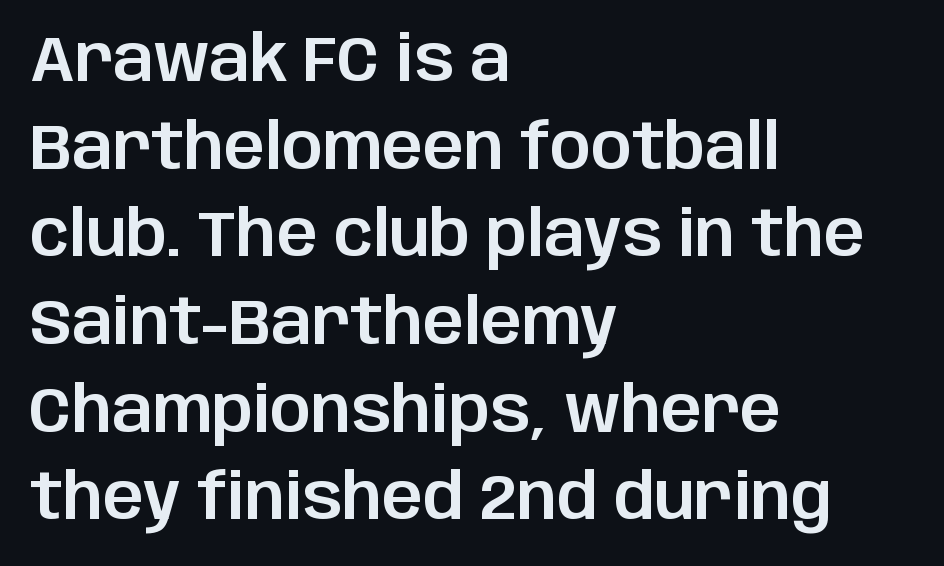
Q: Is the text italic (slanted)? A: No, it is upright.
Q: Is the typeface a serif or a sans-serif typeface? A: Sans-serif.
Q: Is the text underlined? A: No.
Q: How is the paragraph aligned? A: Left-aligned.
Q: Is the spacing between letters normal or unusually wide? A: Normal.
Q: Is the spacing between lines tight, normal or loose? A: Normal.
Q: Width (condensed, normal, or wide)? A: Normal.
Q: Stroke contrast? A: Low.
Q: x-height? A: Large.
Q: Monospaced? A: No.
